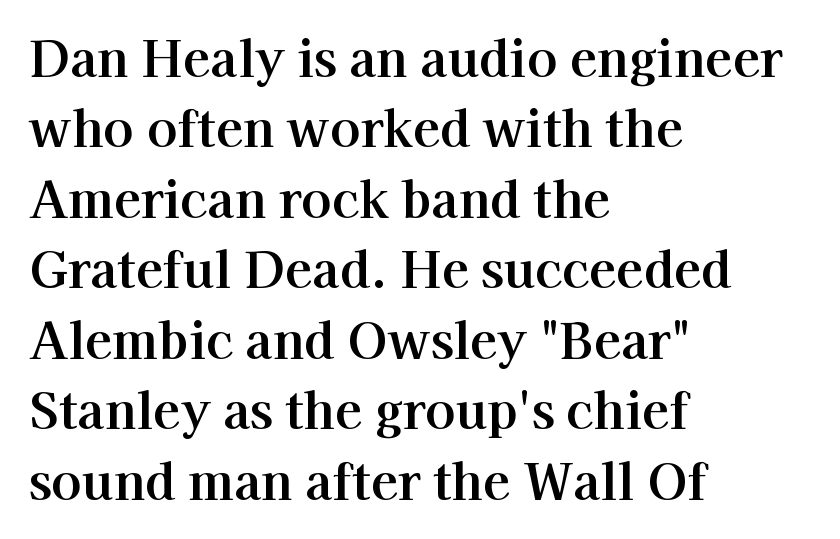
Q: Is the text italic (slanted)? A: No, it is upright.
Q: Is the typeface a serif or a sans-serif typeface? A: Serif.
Q: Is the text underlined? A: No.
Q: How is the paragraph aligned? A: Left-aligned.
Q: Is the spacing between letters normal or unusually wide? A: Normal.
Q: Is the spacing between lines tight, normal or loose? A: Normal.
Q: Width (condensed, normal, or wide)? A: Normal.
Q: Stroke contrast? A: High.
Q: x-height? A: Medium.
Q: Monospaced? A: No.
